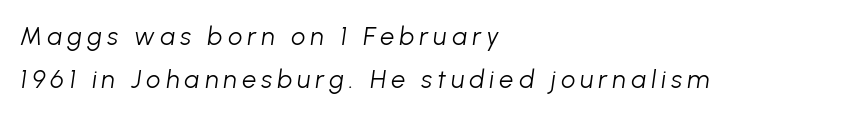
{"italic": "yes", "lean": "right", "slant_degrees": 8, "bold": "no", "underline": "no", "align": "left", "line_spacing_ratio": 1.72, "letter_spacing": "wide", "letter_spacing_em": 0.21, "glyph_px": 25}
